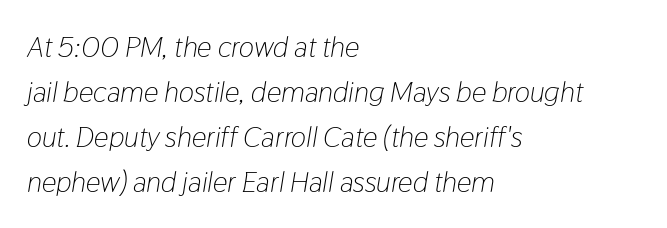
The image shows 29 px light, condensed type, italic (leaning right); set left-aligned, normal line spacing (1.55x), normal letter spacing, not underlined; low stroke contrast and a medium x-height.
